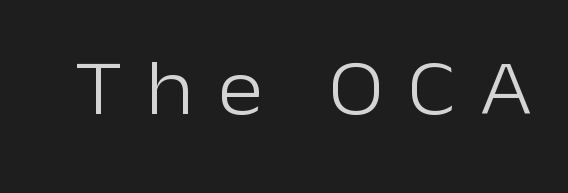
The image shows 78 px light sans-serif type, upright; set unusually wide letter spacing (+0.3 em), not underlined; low stroke contrast and a medium x-height.
